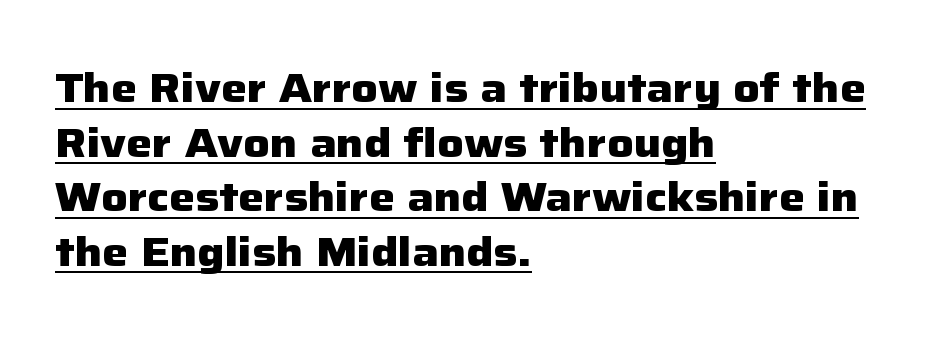
Q: Is the text bold? A: Yes.
Q: Is the text italic (slanted)? A: No, it is upright.
Q: Is the typeface a serif or a sans-serif typeface? A: Sans-serif.
Q: Is the text underlined? A: Yes.
Q: How is the paragraph aligned? A: Left-aligned.
Q: Is the spacing between letters normal or unusually wide? A: Normal.
Q: Is the spacing between lines tight, normal or loose? A: Normal.
Q: Width (condensed, normal, or wide)? A: Normal.
Q: Stroke contrast? A: Low.
Q: x-height? A: Medium.
Q: Monospaced? A: No.
